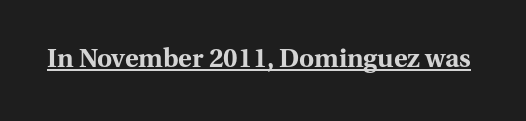
The image shows 26 px bold type, upright; set normal letter spacing, underlined.
